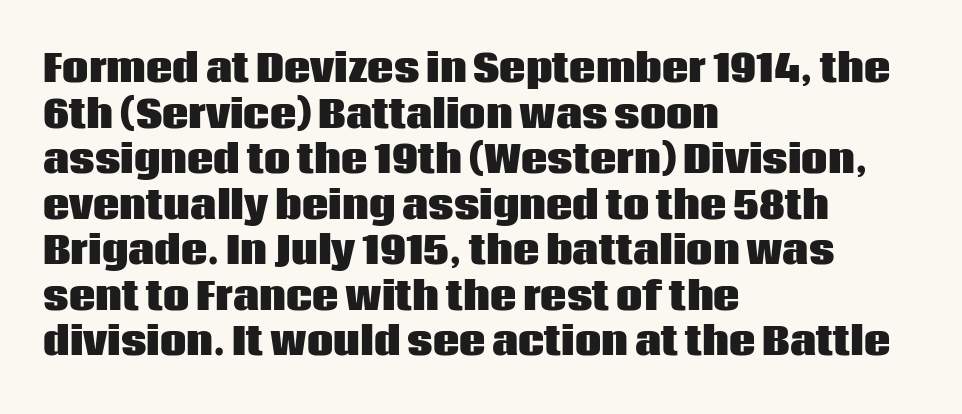
These lines are rendered in a variable-pitch font. Type style note: lacks serifs. The face used here is rendered with its standard letterfit. Rendered with straight, roman letterforms. Check the space under the baseline: it is left empty. These words are printed bold, with thick strokes throughout.
